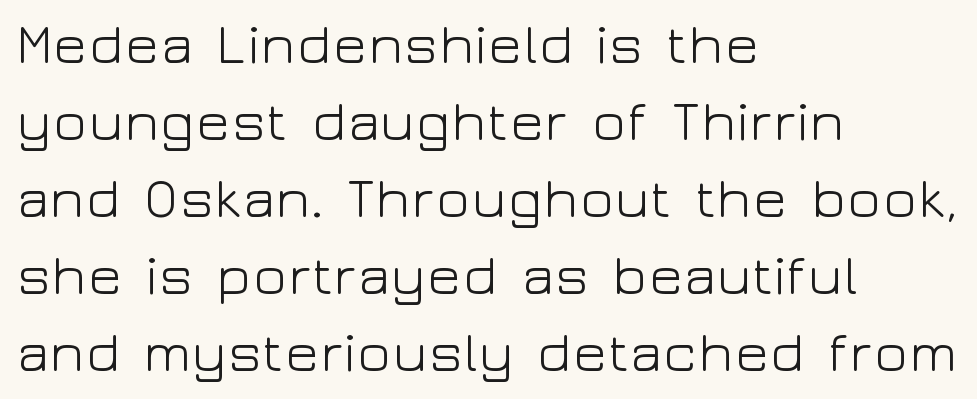
Q: Is the text bold? A: No.
Q: Is the text italic (slanted)? A: No, it is upright.
Q: Is the typeface a serif or a sans-serif typeface? A: Sans-serif.
Q: Is the text underlined? A: No.
Q: How is the paragraph aligned? A: Left-aligned.
Q: Is the spacing between letters normal or unusually wide? A: Normal.
Q: Is the spacing between lines tight, normal or loose? A: Normal.
Q: Width (condensed, normal, or wide)? A: Wide.
Q: Stroke contrast? A: Low.
Q: x-height? A: Medium.
Q: Monospaced? A: No.
